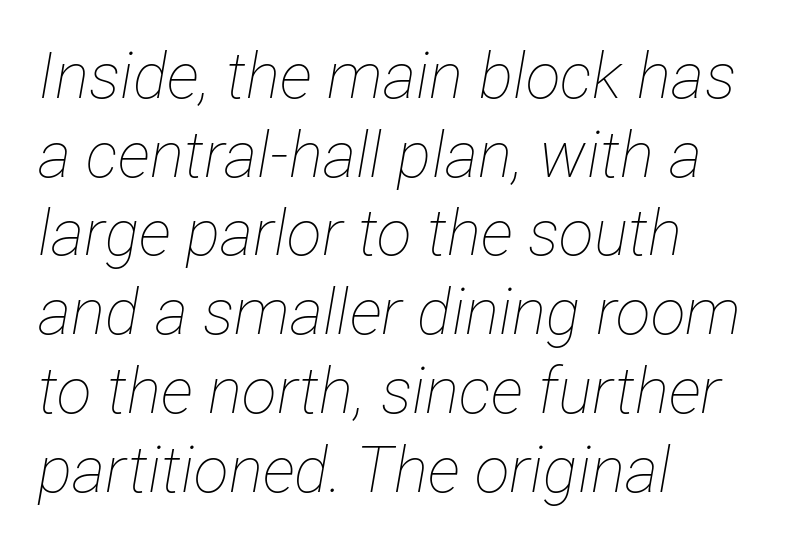
The image shows 64 px thin, condensed type, italic (leaning right); set left-aligned, line spacing 1.23x, normal letter spacing, not underlined; low stroke contrast and a medium x-height.
